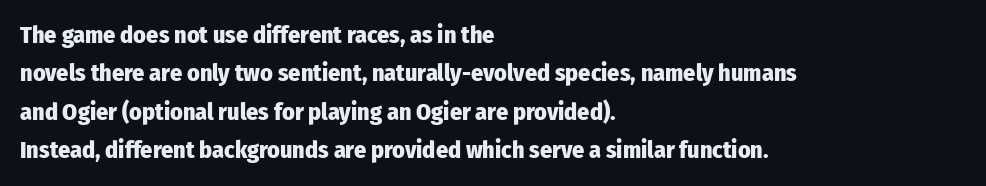
{"italic": "no", "bold": "yes", "underline": "no", "align": "left", "line_spacing": "normal", "line_spacing_ratio": 1.6, "letter_spacing": "normal", "letter_spacing_em": 0.0, "glyph_px": 24}
